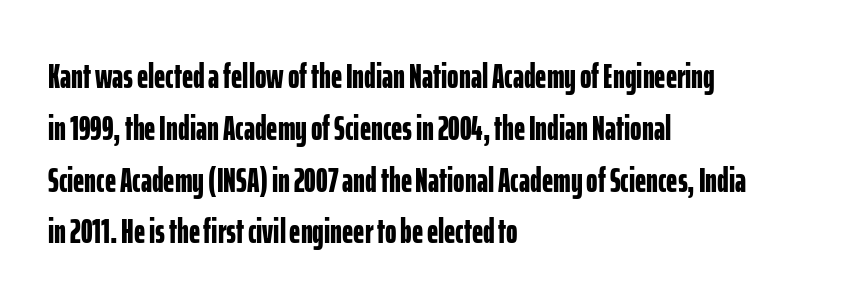
Spacing between characters is what you'd get straight out of the box. Each new line begins a customary step beneath the previous one. Is the type bold? Yes — the strokes are clearly thick and heavy. This is sans-serif lettering, the kind often seen on screens and signage.
